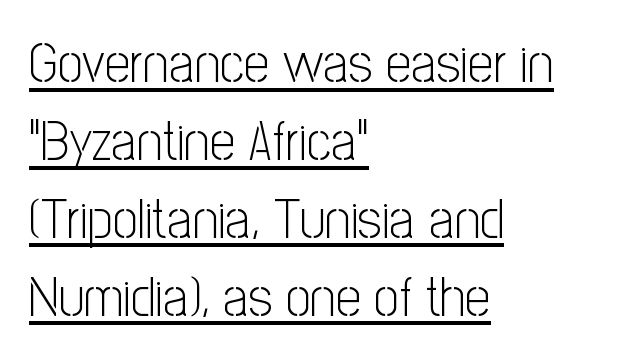
Caption: standard tracking, unaltered. The paragraph has a hard left edge and a soft right edge. No extra ink here — the face is not bold. A typographer would call this underscored text.
